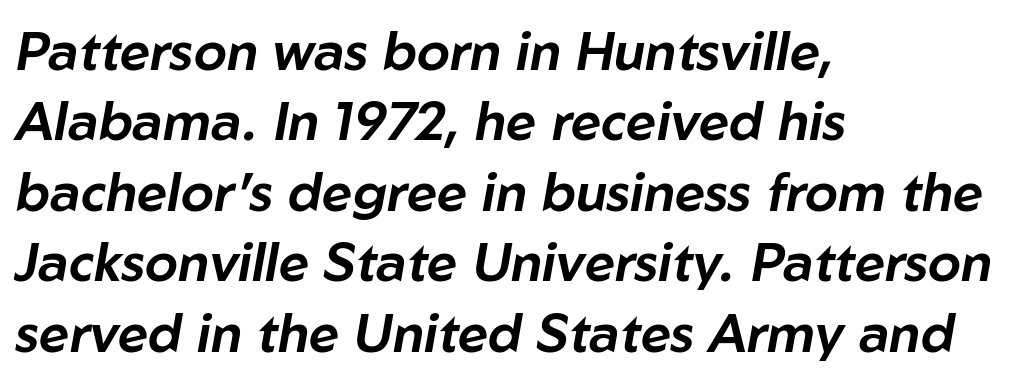
Teacher's note: observe the even left margin — that is flush-left alignment. Is there much room between lines? A standard amount, neither cramped nor airy. You could not count columns in this text — the font is proportionally spaced. Descender tails drop into unmarked territory.
